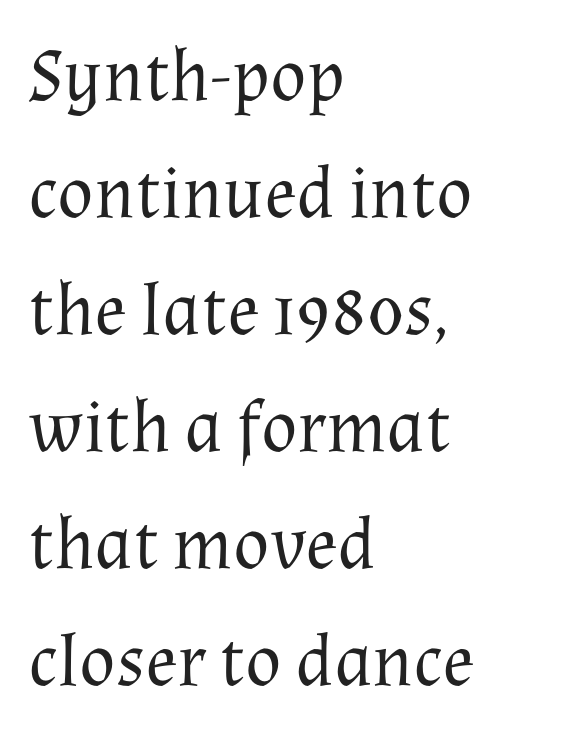
A serif font was chosen for this passage. Notice how the passage keeps a crisp vertical edge on the left only. Words float on clear page, feet unadorned. Vertical stems look standard width or narrower in stroke. Look at the tracking — it's just the regular setting, nothing added.
